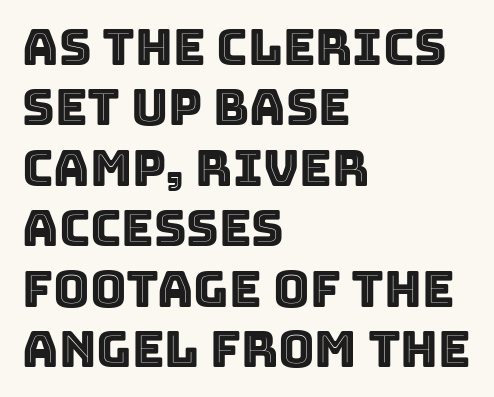
{"italic": "no", "width": "normal", "x_height": "large", "monospaced": "no", "underline": "no", "align": "left", "line_spacing_ratio": 1.21, "letter_spacing": "normal", "letter_spacing_em": 0.0, "glyph_px": 50}
